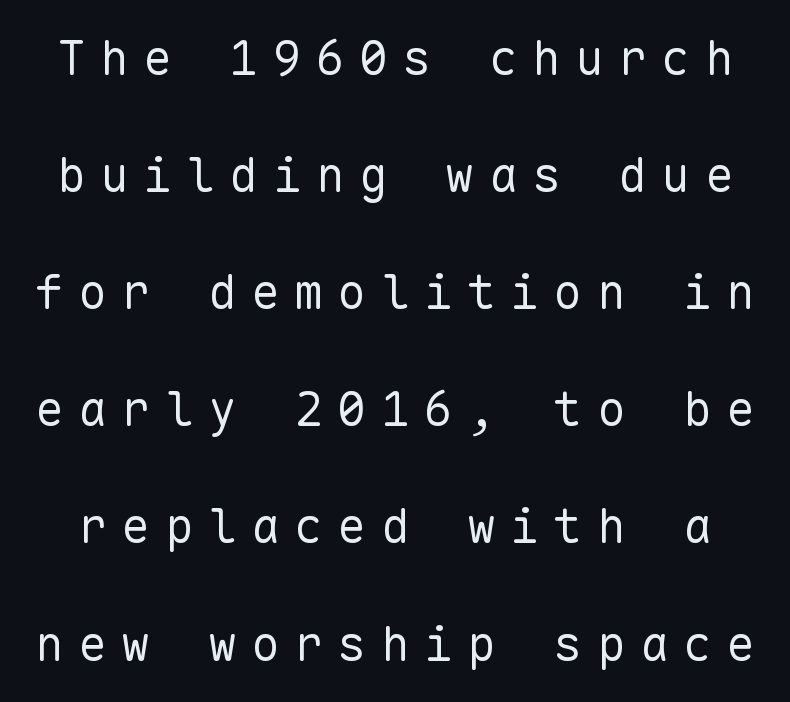
Q: Is the text bold? A: No.
Q: Is the text italic (slanted)? A: No, it is upright.
Q: Is the typeface a serif or a sans-serif typeface? A: Sans-serif.
Q: Is the text underlined? A: No.
Q: Is the spacing between letters normal or unusually wide? A: Unusually wide.
Q: Is the spacing between lines tight, normal or loose? A: Loose.
Q: Width (condensed, normal, or wide)? A: Normal.
Q: Stroke contrast? A: Low.
Q: x-height? A: Medium.
Q: Monospaced? A: Yes.
